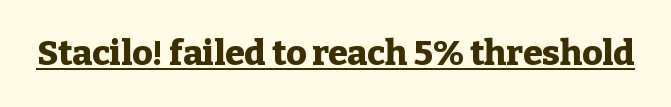
Is this a sans? No — the strokes have serifs. Compared with typical body copy, the letter spacing here is the same. These words are printed bold, with thick strokes throughout. You could not count columns in this text — the font is proportionally spaced. Caption: lettering with a line underneath.
